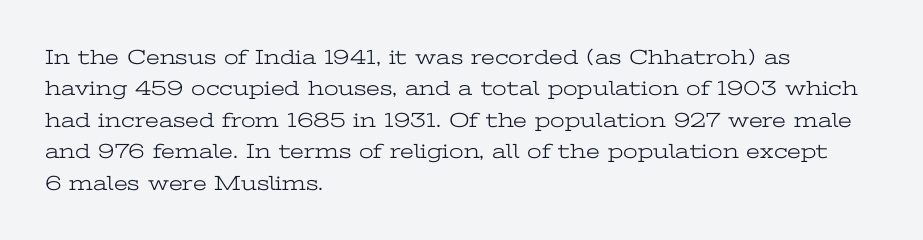
Each row of text sits above clean, open space. Italic? Not at all — the glyphs are vertical. Typeset ragged right — the left edge is the straight one. Each word holds together tightly as a unit, with standard inter-letter gaps. Interline gaps are of average width in this sample.
